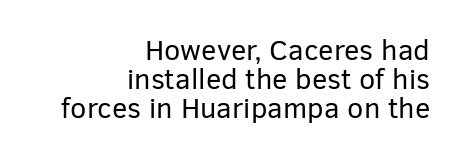
{"serif": "no", "italic": "no", "bold": "no", "weight": "regular", "width": "normal", "stroke_contrast": "low", "x_height": "medium", "monospaced": "no", "underline": "no", "align": "right", "line_spacing": "tight", "line_spacing_ratio": 1.0, "letter_spacing": "normal", "letter_spacing_em": 0.0, "glyph_px": 29}
